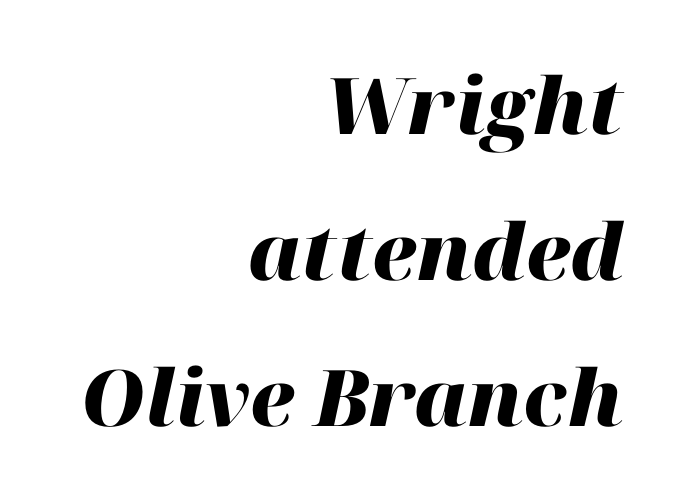
What weight is shown? A full bold with thick strokes. Spacing verdict: proportional, widths tailored to each character. You could call the tracking neutral — neither tight nor loose. Compared with a flush-left layout, this one pins lines to the opposite, right side. Rendered with sloped, italic letterforms.
